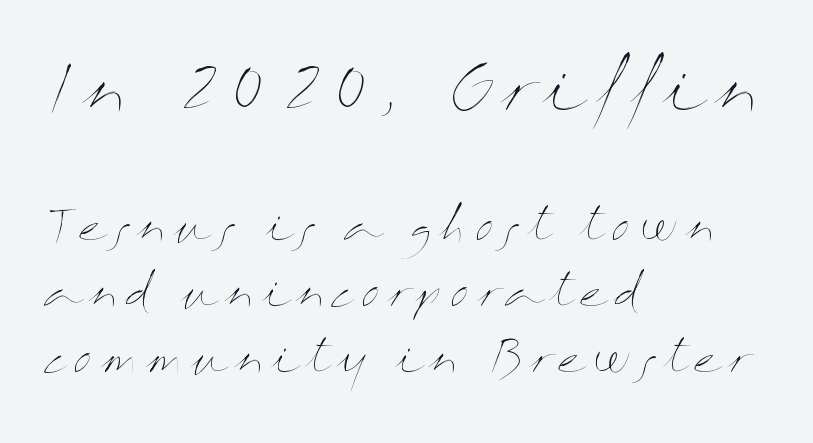
Q: Is the text bold? A: No.
Q: Is the text italic (slanted)? A: Yes.
Q: Is the text underlined? A: No.
Q: How is the paragraph aligned? A: Left-aligned.
Q: Is the spacing between lines tight, normal or loose? A: Normal.
Q: Which block of text is set in a larger size, the first (top) or the second (bottom)? A: The first (top) one.
Q: Width (condensed, normal, or wide)? A: Wide.
Q: Stroke contrast? A: Medium.
Q: x-height? A: Medium.
Q: Monospaced? A: No.
